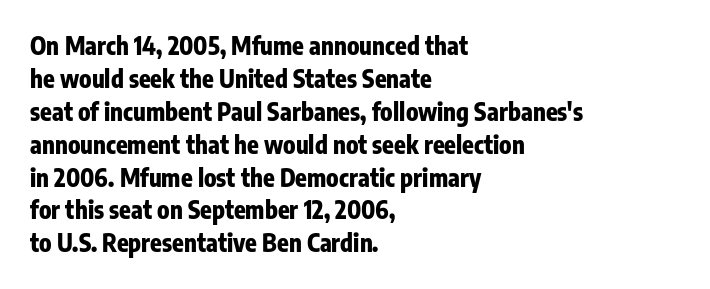
{"italic": "no", "bold": "yes", "underline": "no", "align": "left", "line_spacing": "normal", "line_spacing_ratio": 1.37, "letter_spacing": "normal", "letter_spacing_em": 0.0, "glyph_px": 24}
